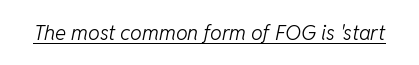
Q: Is the text bold? A: No.
Q: Is the text italic (slanted)? A: Yes, it leans right by about 11 degrees.
Q: Is the text underlined? A: Yes.
Q: Is the spacing between letters normal or unusually wide? A: Normal.
